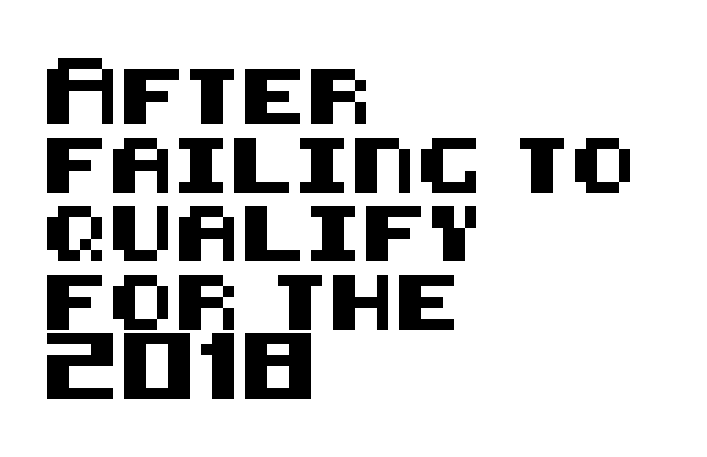
The image shows 55 px sans-serif type, upright; set left-aligned, normal line spacing (1.25x), normal letter spacing, not underlined; medium stroke contrast and a large x-height.
